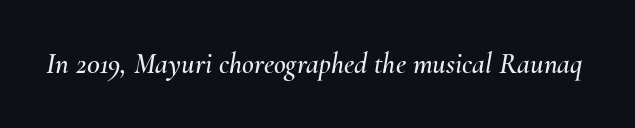
The image shows 29 px text type, italic (leaning right); set normal letter spacing, not underlined; medium stroke contrast and a small x-height.
